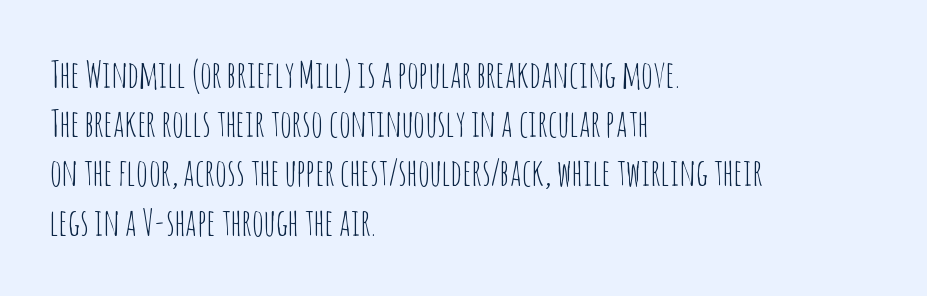
The image shows 37 px thin, condensed sans-serif type, upright; set left-aligned, normal line spacing (1.33x), normal letter spacing, not underlined; low stroke contrast and a large x-height.
